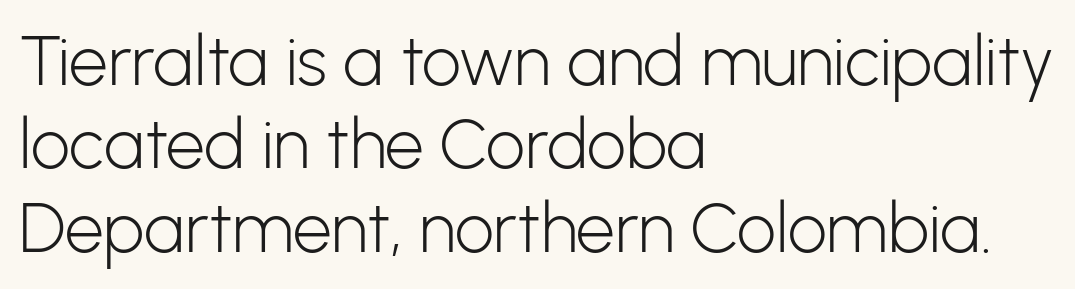
{"serif": "no", "italic": "no", "bold": "no", "weight": "light", "width": "normal", "stroke_contrast": "low", "x_height": "medium", "monospaced": "no", "underline": "no", "align": "left", "line_spacing_ratio": 1.21, "letter_spacing": "normal", "letter_spacing_em": 0.0, "glyph_px": 69}
